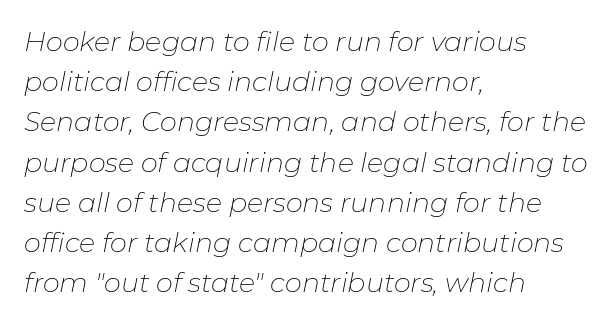
The image shows 27 px text type, italic (leaning right); set left-aligned, normal line spacing (1.49x), normal letter spacing, not underlined.
